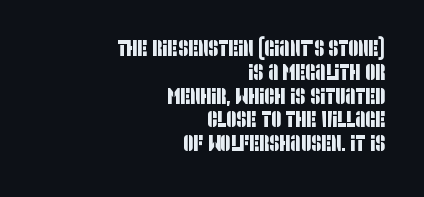
The image shows 22 px text type; set right-aligned, tight line spacing (1.08x), normal letter spacing, not underlined.
